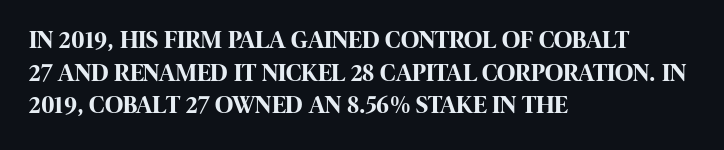
The image shows 25 px bold type, upright; set left-aligned, normal line spacing (1.31x), normal letter spacing, not underlined.
